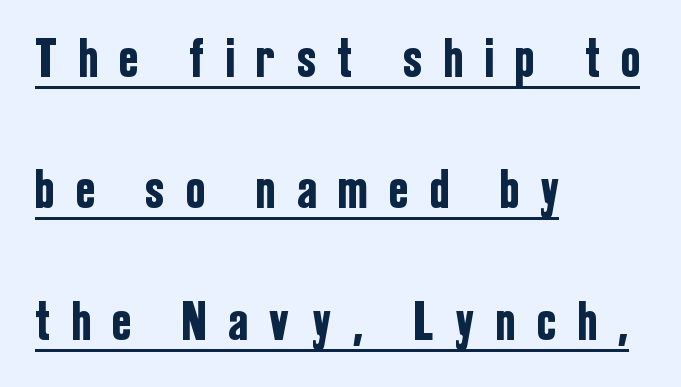
Q: Is the text italic (slanted)? A: No, it is upright.
Q: Is the typeface a serif or a sans-serif typeface? A: Sans-serif.
Q: Is the text underlined? A: Yes.
Q: How is the paragraph aligned? A: Left-aligned.
Q: Is the spacing between letters normal or unusually wide? A: Unusually wide.
Q: Is the spacing between lines tight, normal or loose? A: Loose.
Q: Width (condensed, normal, or wide)? A: Condensed.
Q: Stroke contrast? A: Low.
Q: x-height? A: Medium.
Q: Monospaced? A: No.
